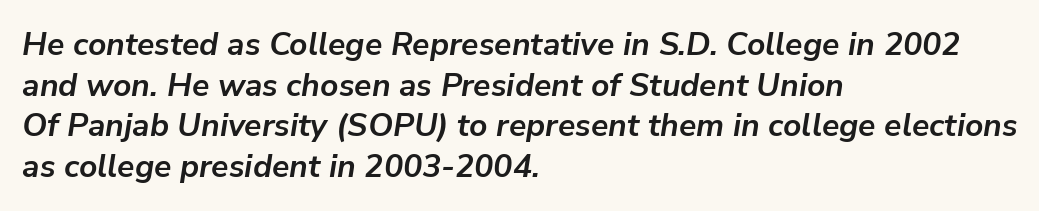
The font's italic variant was chosen for this text. Here the designer chose a conventional face with non-uniform glyph widths. Notice how the passage keeps a crisp vertical edge on the left only. These lines keep a tight, regular rhythm from letter to letter. Lines of text with bare space underneath.
